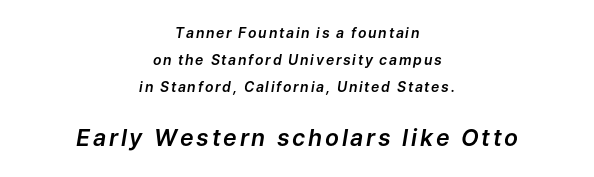
{"italic": "yes", "lean": "right", "slant_degrees": 9, "underline": "no", "align": "center", "line_spacing": "loose", "line_spacing_ratio": 1.92, "larger_block": "second", "size_ratio": 1.64, "glyph_px": 23}
